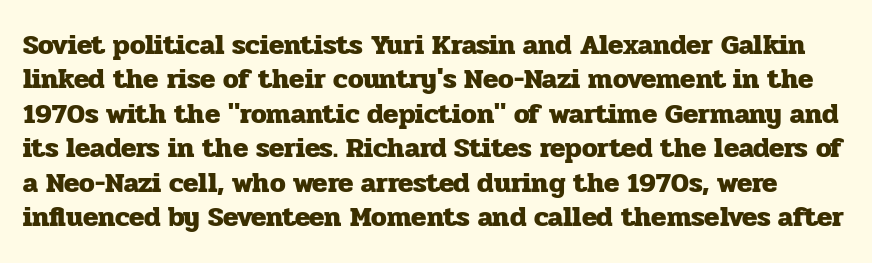
Vertical strokes here are truly vertical. Looks like regular typesetting: each glyph gets only the width it needs. This is heavy type, rendered in bold. These lines keep a tight, regular rhythm from letter to letter. The gap between lines stays unmarked.
